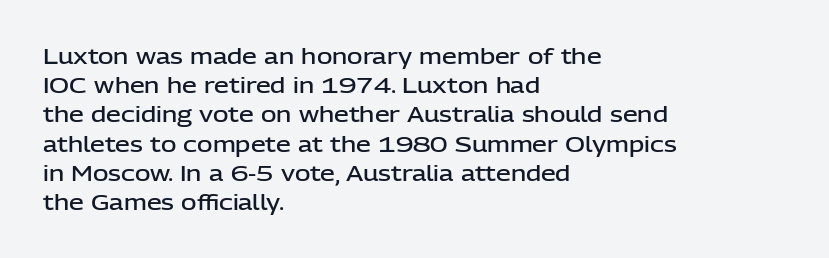
Q: Is the text bold? A: Semi-bold.
Q: Is the text italic (slanted)? A: No, it is upright.
Q: Is the text underlined? A: No.
Q: How is the paragraph aligned? A: Left-aligned.
Q: Is the spacing between letters normal or unusually wide? A: Normal.
Q: Is the spacing between lines tight, normal or loose? A: Normal.
